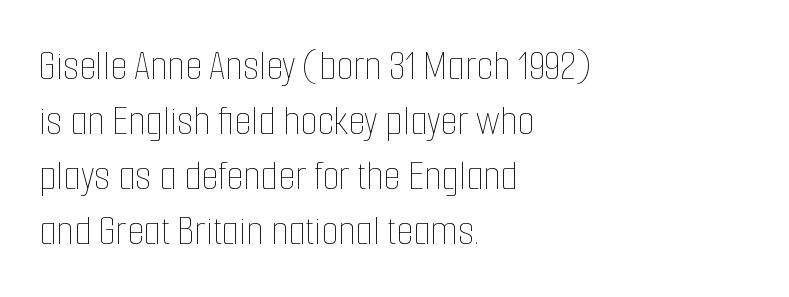
The image shows 44 px thin, condensed type, upright; set left-aligned, normal line spacing (1.25x), normal letter spacing, not underlined; low stroke contrast and a medium x-height.
